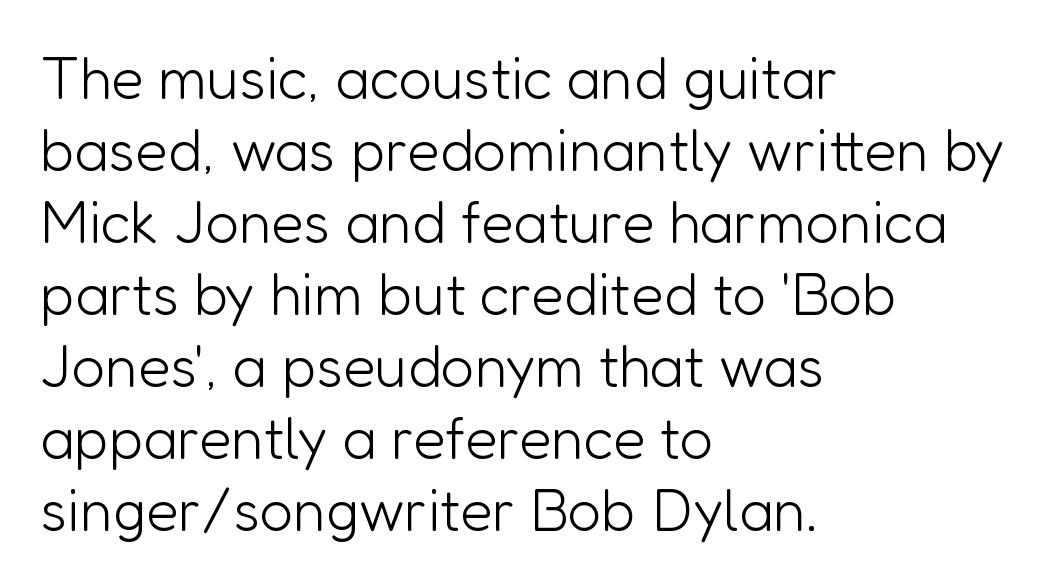
Q: Is the text bold? A: No.
Q: Is the text italic (slanted)? A: No, it is upright.
Q: Is the typeface a serif or a sans-serif typeface? A: Sans-serif.
Q: Is the text underlined? A: No.
Q: How is the paragraph aligned? A: Left-aligned.
Q: Is the spacing between letters normal or unusually wide? A: Normal.
Q: Width (condensed, normal, or wide)? A: Normal.
Q: Stroke contrast? A: Low.
Q: x-height? A: Medium.
Q: Monospaced? A: No.
